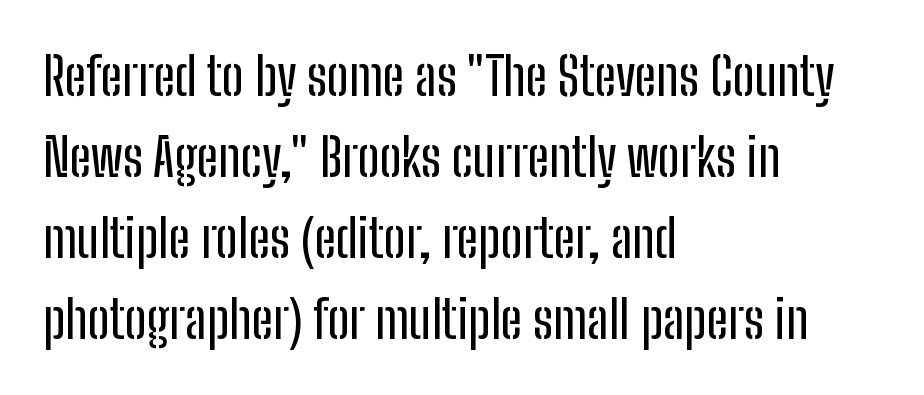
Vertical spacing — default. The string is rendered with underlining switched off. Characters remain perfectly vertical along every line. Is this a fixed-width face? No — the glyphs have proportional, varying widths. The line texture is even and compact thanks to regular tracking. The letters carry no serifs — their stems end cleanly without finishing strokes.
